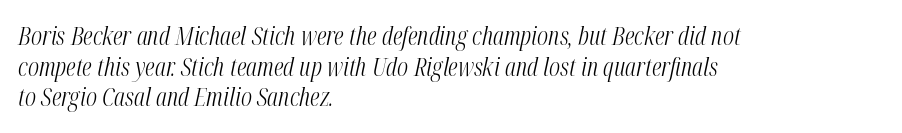
Casual observation: everything's shoved over to the left. The font's italic variant was chosen for this text. A light-to-regular cut is what we see here. Observe the ordinary spacing: letters are neighbours, not strangers.
